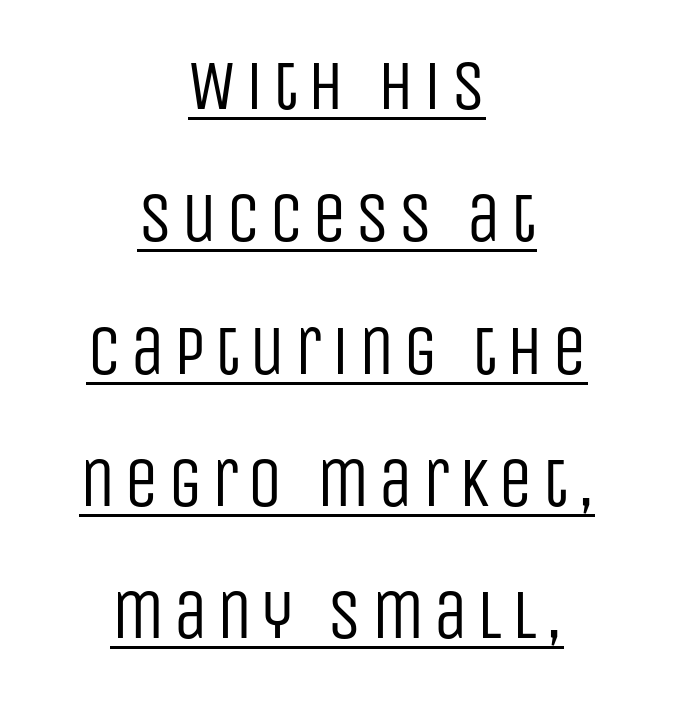
{"serif": "no", "italic": "no", "bold": "no", "weight": "regular", "width": "condensed", "stroke_contrast": "low", "x_height": "large", "monospaced": "no", "underline": "yes", "align": "center", "line_spacing_ratio": 1.89, "glyph_px": 70}
